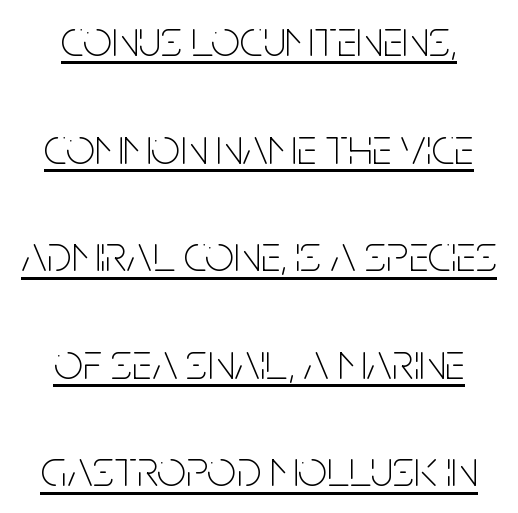
A continuous stroke trails under the words, as in a hyperlink. The vertical gap from one line to the next is large. When letters stand straight like this, we call the style roman or upright. This sample has the flowing, uneven cadence of proportional lettering.
